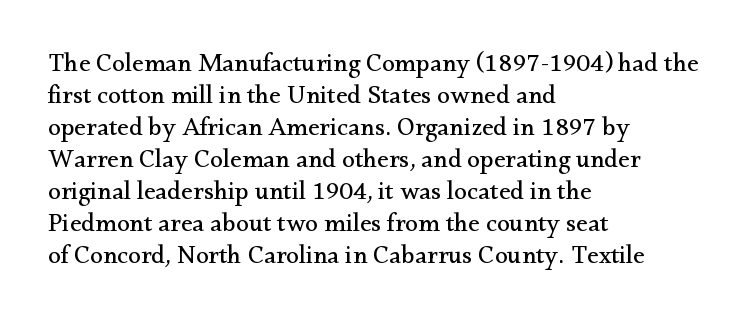
The passage shown is not underscored anywhere. Words appear dense and cohesive because spacing is normal. Alignment: flush left. Unlike italic type, these characters show no tilt at all.
